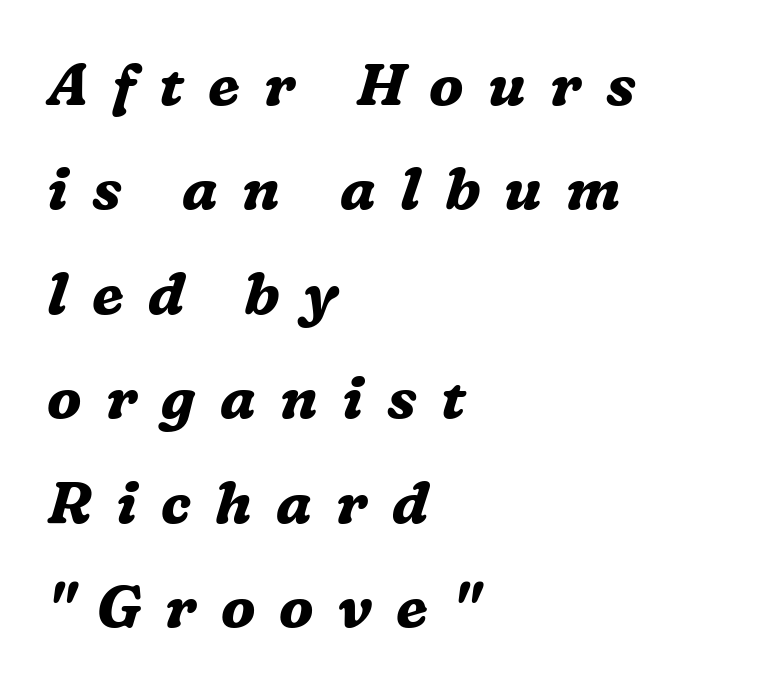
Do the characters align in a grid? No, the font is proportional. Rendered with sloped, italic letterforms. Check the space under the baseline: it is left empty. As a designer I'd log this as weight 700, bold. Yep, those are serifs on the letters. Compared with typical body copy, the letter spacing here is much looser.
